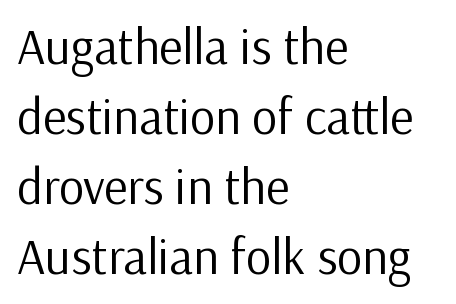
Serifs: no, the terminals of the letterforms are clean. Check the space under the baseline: it is left empty. Unbolded letterforms with no extra heft. Students, observe: this is what conventionally led text looks like. These lines are rendered in a variable-pitch font. A typesetter would call this zero additional tracking.
